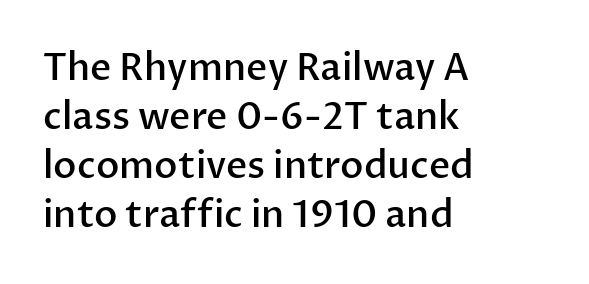
Q: Is the text bold? A: Semi-bold.
Q: Is the text italic (slanted)? A: No, it is upright.
Q: Is the typeface a serif or a sans-serif typeface? A: Sans-serif.
Q: Is the text underlined? A: No.
Q: How is the paragraph aligned? A: Left-aligned.
Q: Is the spacing between letters normal or unusually wide? A: Normal.
Q: Is the spacing between lines tight, normal or loose? A: Normal.
Q: Width (condensed, normal, or wide)? A: Normal.
Q: Stroke contrast? A: Low.
Q: x-height? A: Medium.
Q: Monospaced? A: No.
